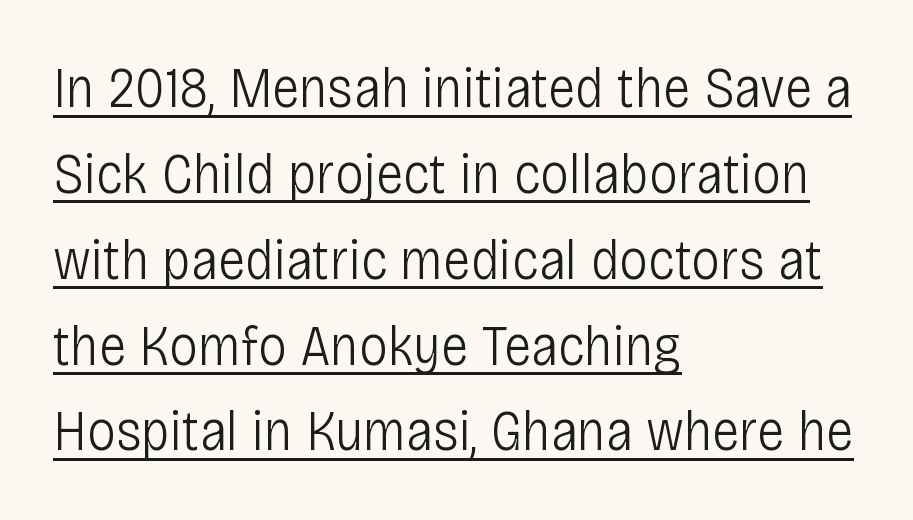
The image shows 58 px light, condensed sans-serif type, upright; set left-aligned, normal line spacing (1.48x), normal letter spacing, underlined; low stroke contrast and a large x-height.
